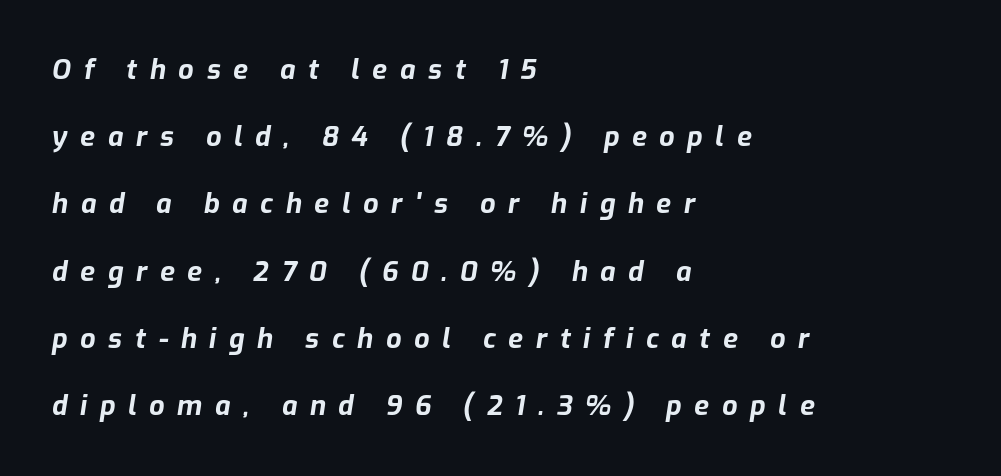
Q: Is the text bold? A: Yes.
Q: Is the text italic (slanted)? A: Yes, it leans right by about 9 degrees.
Q: Is the text underlined? A: No.
Q: How is the paragraph aligned? A: Left-aligned.
Q: Is the spacing between letters normal or unusually wide? A: Unusually wide.
Q: Is the spacing between lines tight, normal or loose? A: Loose.
